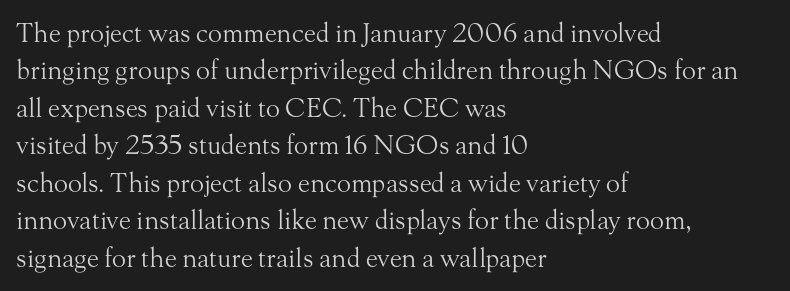
Q: Is the text bold? A: No.
Q: Is the text italic (slanted)? A: No, it is upright.
Q: Is the text underlined? A: No.
Q: How is the paragraph aligned? A: Left-aligned.
Q: Is the spacing between letters normal or unusually wide? A: Normal.
Q: Is the spacing between lines tight, normal or loose? A: Normal.
